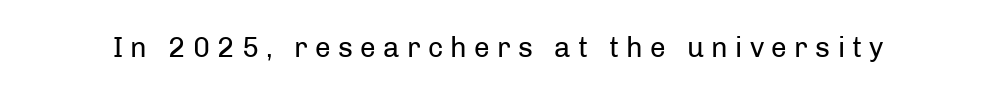
Q: Is the text bold? A: No.
Q: Is the text italic (slanted)? A: No, it is upright.
Q: Is the typeface a serif or a sans-serif typeface? A: Sans-serif.
Q: Is the text underlined? A: No.
Q: Is the spacing between letters normal or unusually wide? A: Unusually wide.
Q: Width (condensed, normal, or wide)? A: Normal.
Q: Stroke contrast? A: Low.
Q: x-height? A: Medium.
Q: Monospaced? A: No.
